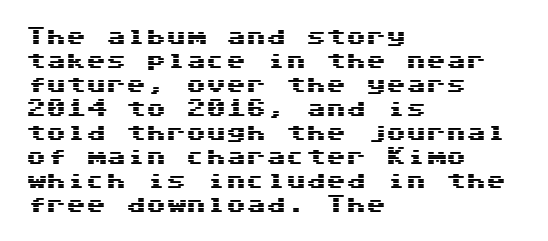
Q: Is the text italic (slanted)? A: No, it is upright.
Q: Is the text underlined? A: No.
Q: How is the paragraph aligned? A: Left-aligned.
Q: Is the spacing between letters normal or unusually wide? A: Normal.
